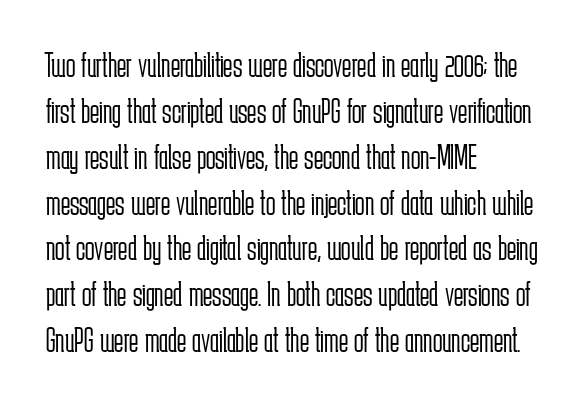
Does the copy run flush right? No — it runs flush left. On a weight scale, this lands at 450 or below. Tracking here is standard; glyphs follow each other at the usual distance. Line spacing here is normal. Ascenders rise straight up at ninety degrees.
